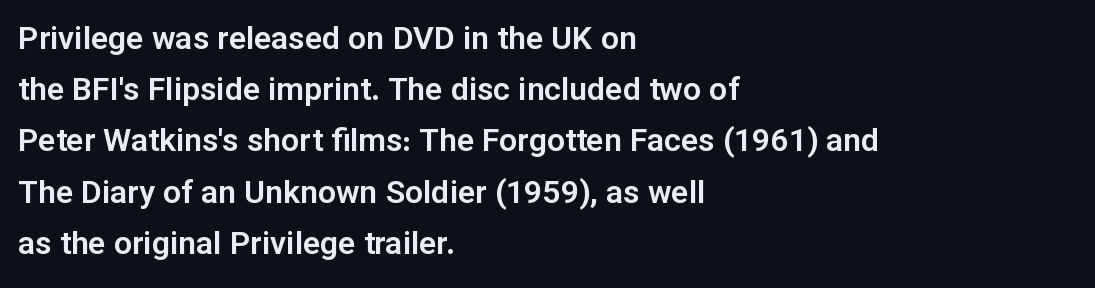
{"serif": "no", "italic": "no", "width": "normal", "stroke_contrast": "low", "x_height": "medium", "monospaced": "no", "underline": "no", "align": "left", "line_spacing": "normal", "line_spacing_ratio": 1.6, "letter_spacing": "normal", "letter_spacing_em": 0.0, "glyph_px": 32}
